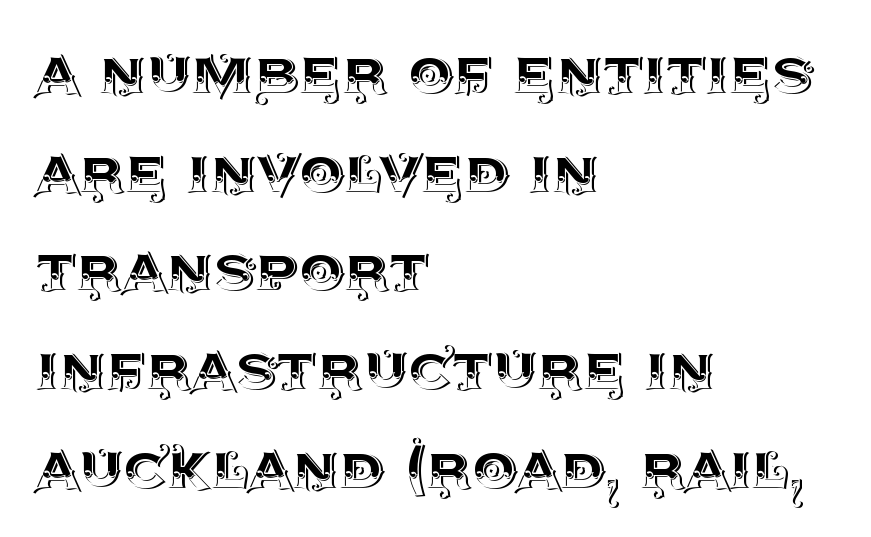
{"italic": "no", "width": "normal", "x_height": "large", "monospaced": "no", "underline": "no", "align": "left", "line_spacing": "normal", "line_spacing_ratio": 1.37, "letter_spacing": "normal", "letter_spacing_em": 0.0, "glyph_px": 72}
